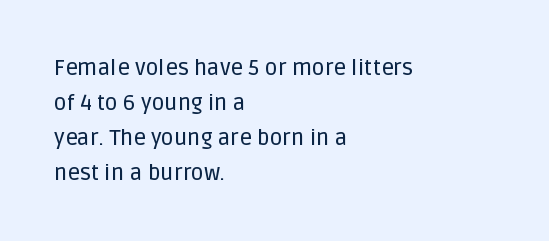
The image shows 22 px text type, upright; set left-aligned, normal line spacing (1.59x), normal letter spacing, not underlined.
